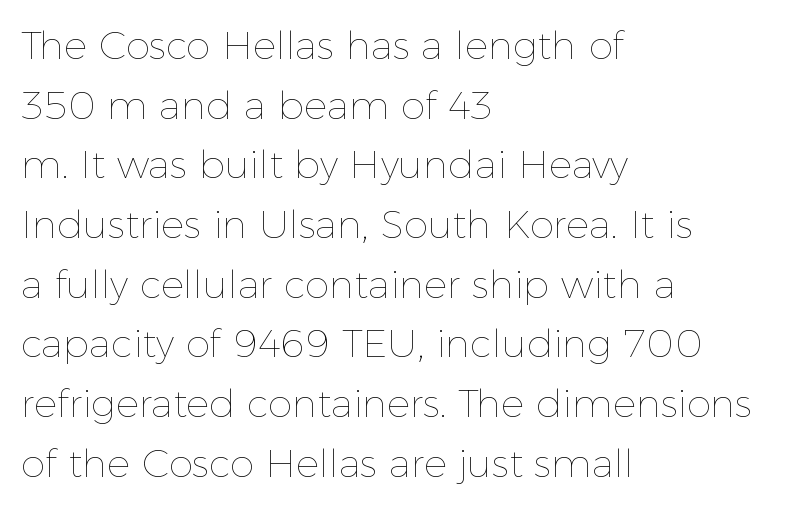
Quick note: interline space is typical. Characters remain perfectly vertical along every line. On a weight scale, this lands at 450 or below. The foot of each line stays bare and open. These lines are rendered in a variable-pitch font.
